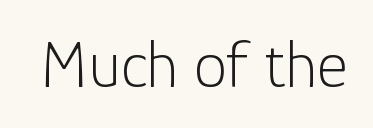
The font is comparable to plain body text, perhaps lighter. Underline: absent. A sans-serif font was chosen for this passage. This is the regular roman posture of the typeface.
